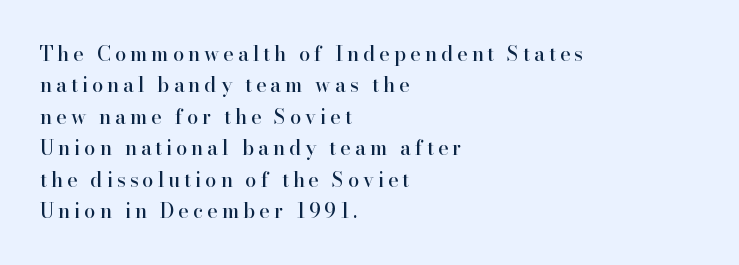
{"italic": "no", "underline": "no", "align": "left", "line_spacing": "normal", "line_spacing_ratio": 1.57, "letter_spacing": "wide", "letter_spacing_em": 0.2, "glyph_px": 20}
